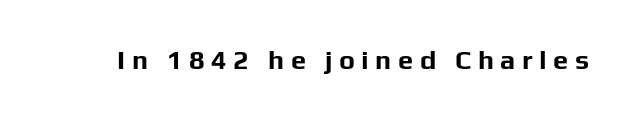
Its strokes are broad and dark, the hallmark of bold type. Does the lettering tilt? It doesn't — this is upright. Students, note that the glyphs here are deliberately spaced far apart. Descender tails drop into unmarked territory.
